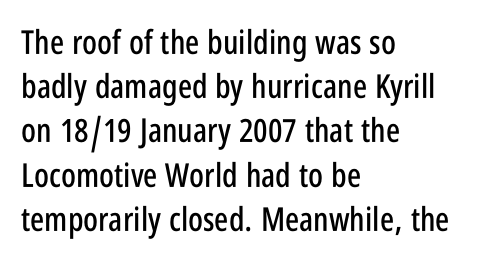
Q: Is the text italic (slanted)? A: No, it is upright.
Q: Is the typeface a serif or a sans-serif typeface? A: Sans-serif.
Q: Is the text underlined? A: No.
Q: How is the paragraph aligned? A: Left-aligned.
Q: Is the spacing between letters normal or unusually wide? A: Normal.
Q: Is the spacing between lines tight, normal or loose? A: Normal.
Q: Width (condensed, normal, or wide)? A: Condensed.
Q: Stroke contrast? A: Low.
Q: x-height? A: Large.
Q: Monospaced? A: No.
